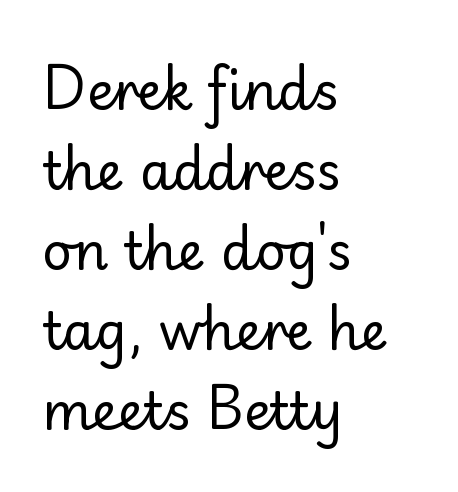
Q: Is the text bold? A: No.
Q: Is the text italic (slanted)? A: No, it is upright.
Q: Is the typeface a serif or a sans-serif typeface? A: Sans-serif.
Q: Is the text underlined? A: No.
Q: How is the paragraph aligned? A: Left-aligned.
Q: Is the spacing between letters normal or unusually wide? A: Normal.
Q: Is the spacing between lines tight, normal or loose? A: Normal.
Q: Width (condensed, normal, or wide)? A: Normal.
Q: Stroke contrast? A: Low.
Q: x-height? A: Small.
Q: Monospaced? A: No.
